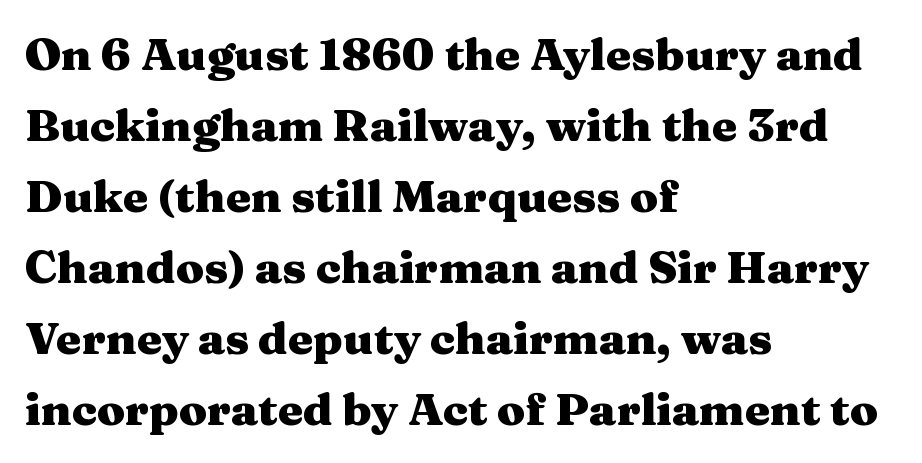
Q: Is the text bold? A: Yes.
Q: Is the text italic (slanted)? A: No, it is upright.
Q: Is the typeface a serif or a sans-serif typeface? A: Serif.
Q: Is the text underlined? A: No.
Q: How is the paragraph aligned? A: Left-aligned.
Q: Is the spacing between letters normal or unusually wide? A: Normal.
Q: Is the spacing between lines tight, normal or loose? A: Normal.
Q: Width (condensed, normal, or wide)? A: Wide.
Q: Stroke contrast? A: Medium.
Q: x-height? A: Medium.
Q: Monospaced? A: No.
